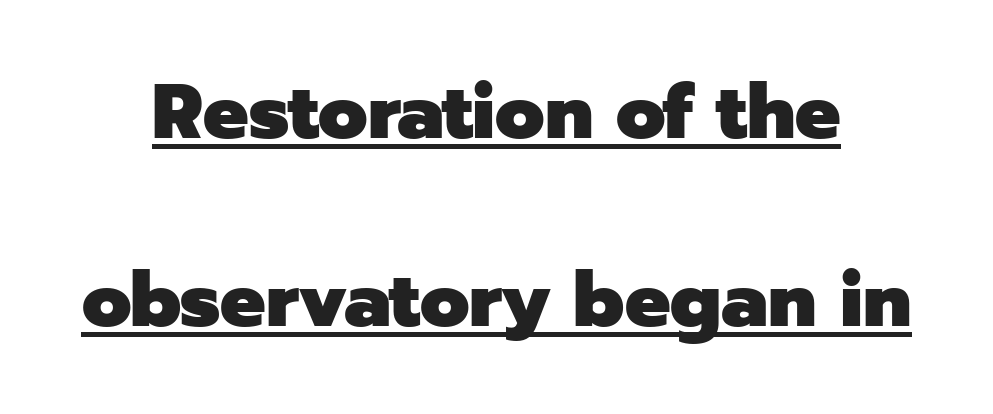
The image shows 76 px heavy sans-serif type, upright; set loose line spacing (2.47x), normal letter spacing, underlined; low stroke contrast and a medium x-height.
